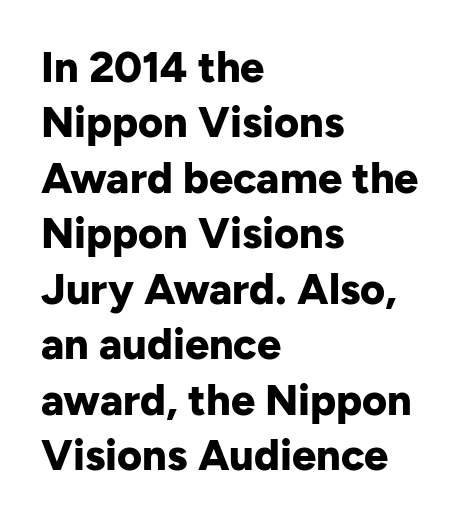
Q: Is the text bold? A: Yes.
Q: Is the text italic (slanted)? A: No, it is upright.
Q: Is the typeface a serif or a sans-serif typeface? A: Sans-serif.
Q: Is the text underlined? A: No.
Q: How is the paragraph aligned? A: Left-aligned.
Q: Is the spacing between letters normal or unusually wide? A: Normal.
Q: Is the spacing between lines tight, normal or loose? A: Normal.
Q: Width (condensed, normal, or wide)? A: Normal.
Q: Stroke contrast? A: Low.
Q: x-height? A: Medium.
Q: Monospaced? A: No.
